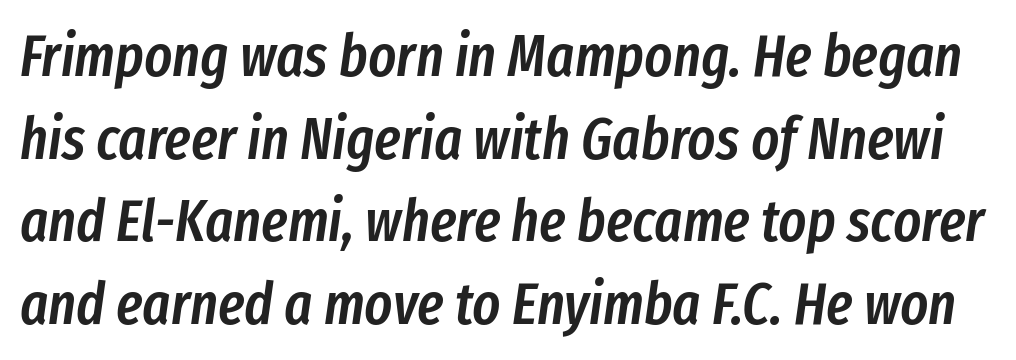
The passage shown is semibold, sitting just below true bold. It's the slanting kind of type. Descender tails drop into unmarked territory. The letters sit at their default tracking, neither squeezed nor spread. Looks like regular typesetting: each glyph gets only the width it needs. This block has exactly the height ordinary leading produces.
